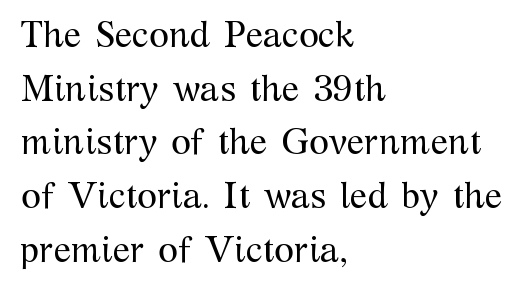
{"serif": "yes", "italic": "no", "bold": "no", "weight": "regular", "width": "normal", "stroke_contrast": "medium", "x_height": "medium", "monospaced": "no", "underline": "no", "align": "left", "line_spacing": "normal", "line_spacing_ratio": 1.49, "letter_spacing": "normal", "letter_spacing_em": 0.0, "glyph_px": 36}
